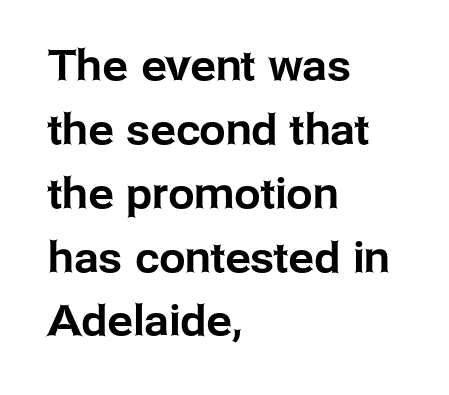
Q: Is the text italic (slanted)? A: No, it is upright.
Q: Is the typeface a serif or a sans-serif typeface? A: Sans-serif.
Q: Is the text underlined? A: No.
Q: How is the paragraph aligned? A: Left-aligned.
Q: Is the spacing between letters normal or unusually wide? A: Normal.
Q: Is the spacing between lines tight, normal or loose? A: Normal.
Q: Width (condensed, normal, or wide)? A: Normal.
Q: Stroke contrast? A: Low.
Q: x-height? A: Medium.
Q: Monospaced? A: No.
